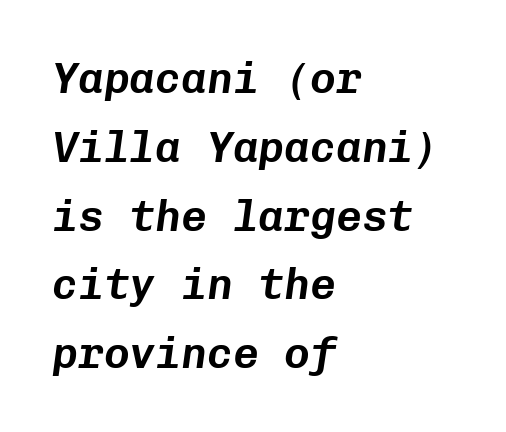
The image shows 43 px text type, italic (leaning right), monospaced; set left-aligned, normal line spacing (1.6x), normal letter spacing, not underlined; low stroke contrast and a medium x-height.
